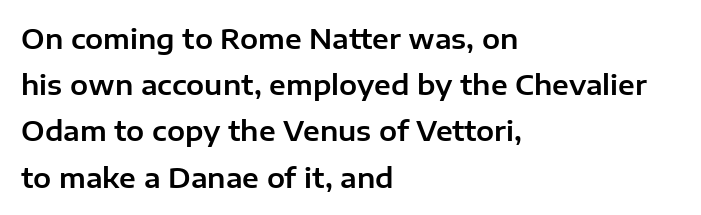
A student would call this left alignment; a typographer would say flush left, rag right. No extra tracking has been applied to these lines. Honestly, there is no underline to notice here at all. Tall strokes in this sample are plumb rather than angled.
